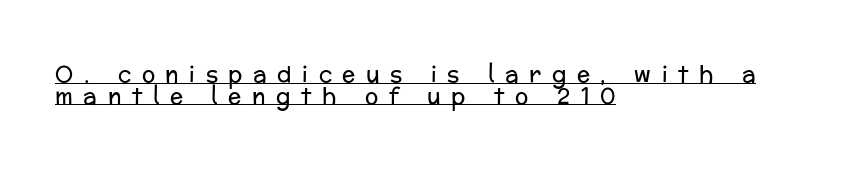
Weight: not bold — regular or lighter. This is the regular roman posture of the typeface. A continuous stroke trails under the words, as in a hyperlink. The line-height multiplier appears low, near solid setting. A classic flush-left, rag-right setting is used for this passage.
